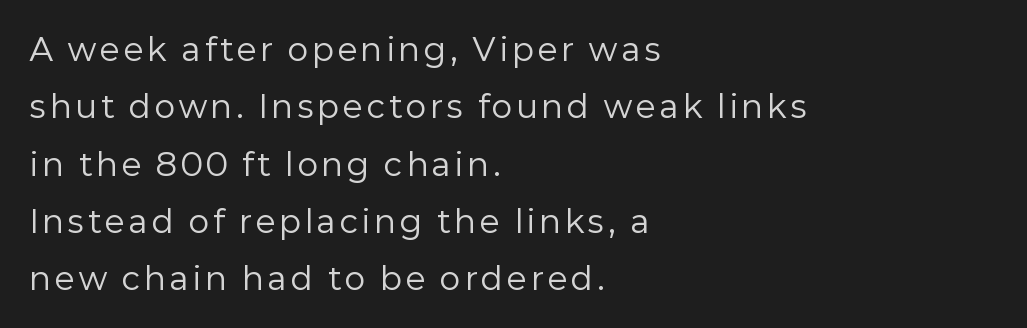
The image shows 31 px regular-weight sans-serif type, upright; set left-aligned, line spacing 1.85x, not underlined; low stroke contrast and a medium x-height.
